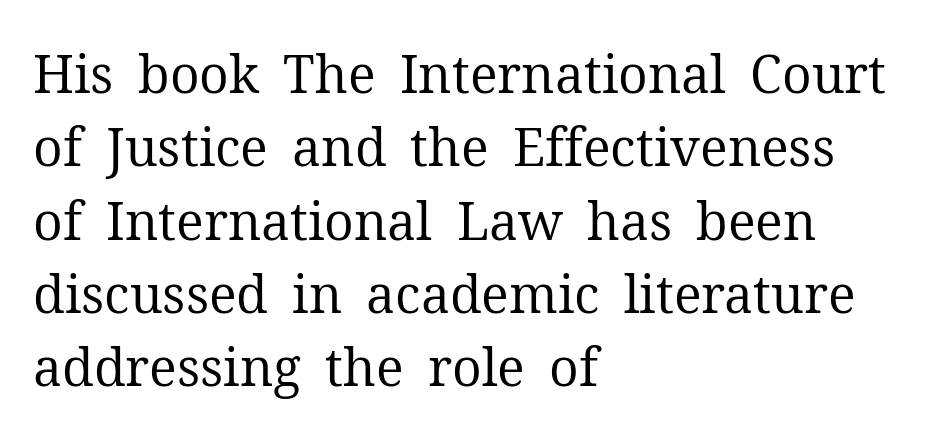
The image shows 52 px regular-weight serif type, upright; set left-aligned, normal line spacing (1.41x), normal letter spacing, not underlined; medium stroke contrast and a medium x-height.
